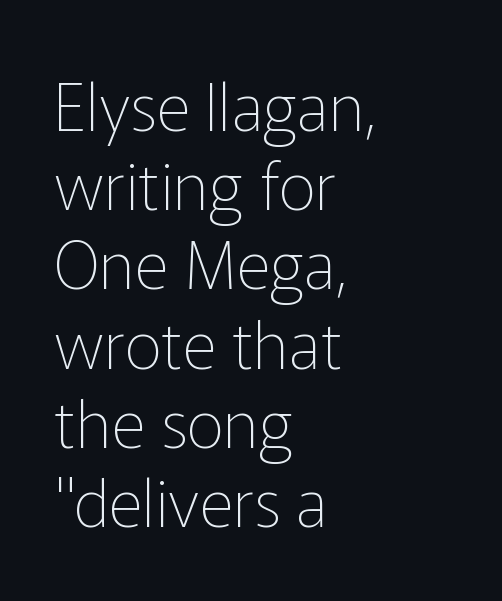
{"serif": "no", "italic": "no", "bold": "no", "weight": "thin", "width": "normal", "stroke_contrast": "low", "x_height": "medium", "monospaced": "no", "underline": "no", "align": "left", "line_spacing_ratio": 1.2, "letter_spacing": "normal", "letter_spacing_em": 0.0, "glyph_px": 66}
